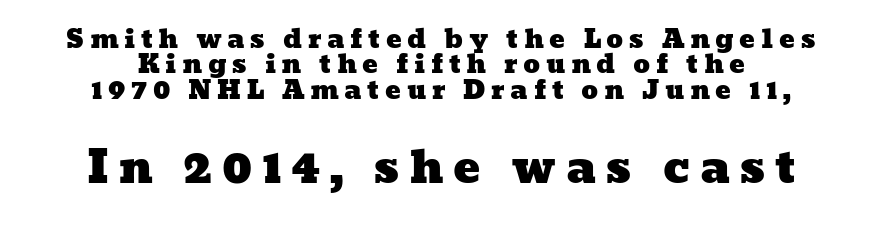
Q: Is the text underlined? A: No.
Q: How is the paragraph aligned? A: Centered.
Q: Is the spacing between letters normal or unusually wide? A: Unusually wide.
Q: Is the spacing between lines tight, normal or loose? A: Tight.
Q: Which block of text is set in a larger size, the first (top) or the second (bottom)? A: The second (bottom) one.
Q: Width (condensed, normal, or wide)? A: Wide.
Q: Stroke contrast? A: Low.
Q: x-height? A: Medium.
Q: Monospaced? A: No.
